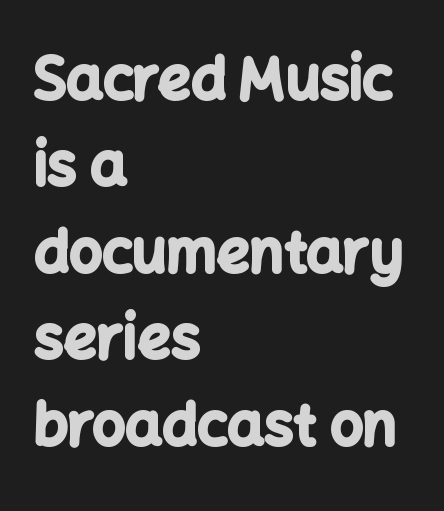
Q: Is the text bold? A: Yes.
Q: Is the text italic (slanted)? A: No, it is upright.
Q: Is the typeface a serif or a sans-serif typeface? A: Sans-serif.
Q: Is the text underlined? A: No.
Q: How is the paragraph aligned? A: Left-aligned.
Q: Is the spacing between letters normal or unusually wide? A: Normal.
Q: Is the spacing between lines tight, normal or loose? A: Normal.
Q: Width (condensed, normal, or wide)? A: Normal.
Q: Stroke contrast? A: Low.
Q: x-height? A: Medium.
Q: Monospaced? A: No.
